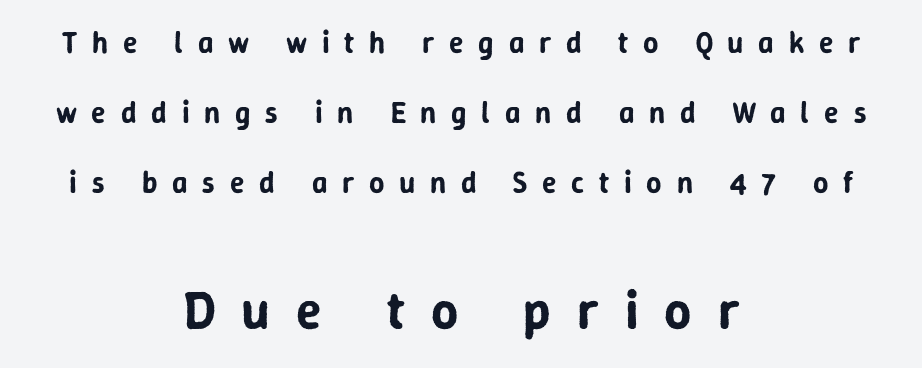
Q: Is the text italic (slanted)? A: No, it is upright.
Q: Is the typeface a serif or a sans-serif typeface? A: Sans-serif.
Q: Is the text underlined? A: No.
Q: How is the paragraph aligned? A: Centered.
Q: Is the spacing between letters normal or unusually wide? A: Unusually wide.
Q: Is the spacing between lines tight, normal or loose? A: Loose.
Q: Which block of text is set in a larger size, the first (top) or the second (bottom)? A: The second (bottom) one.
Q: Width (condensed, normal, or wide)? A: Normal.
Q: Stroke contrast? A: Low.
Q: x-height? A: Medium.
Q: Monospaced? A: No.
